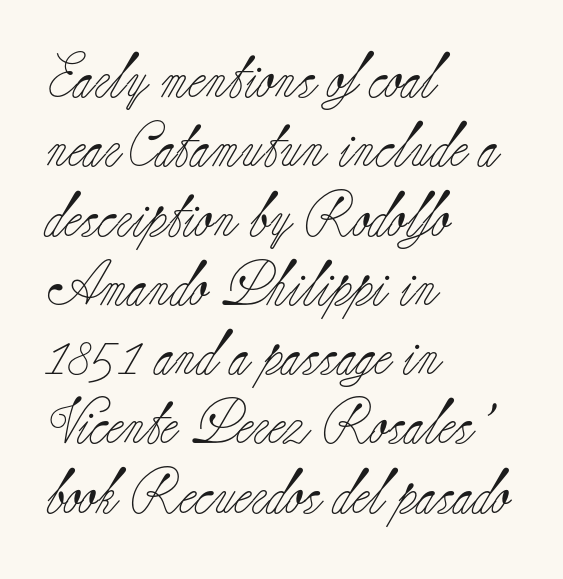
{"serif": "yes", "bold": "no", "weight": "light", "width": "normal", "stroke_contrast": "low", "x_height": "small", "monospaced": "no", "underline": "no", "align": "left", "line_spacing": "normal", "line_spacing_ratio": 1.54, "letter_spacing": "normal", "letter_spacing_em": 0.0, "glyph_px": 45}
